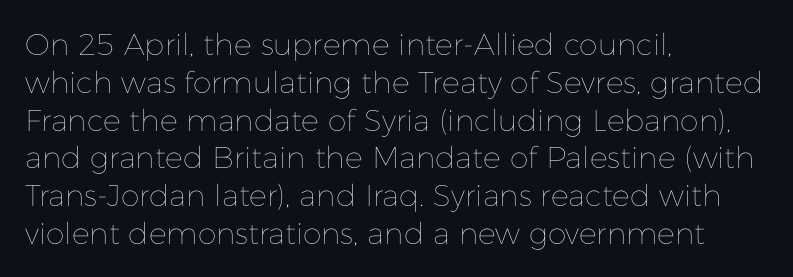
The image shows 30 px thin type, upright; set left-aligned, normal line spacing (1.26x), normal letter spacing, not underlined; low stroke contrast and a medium x-height.
